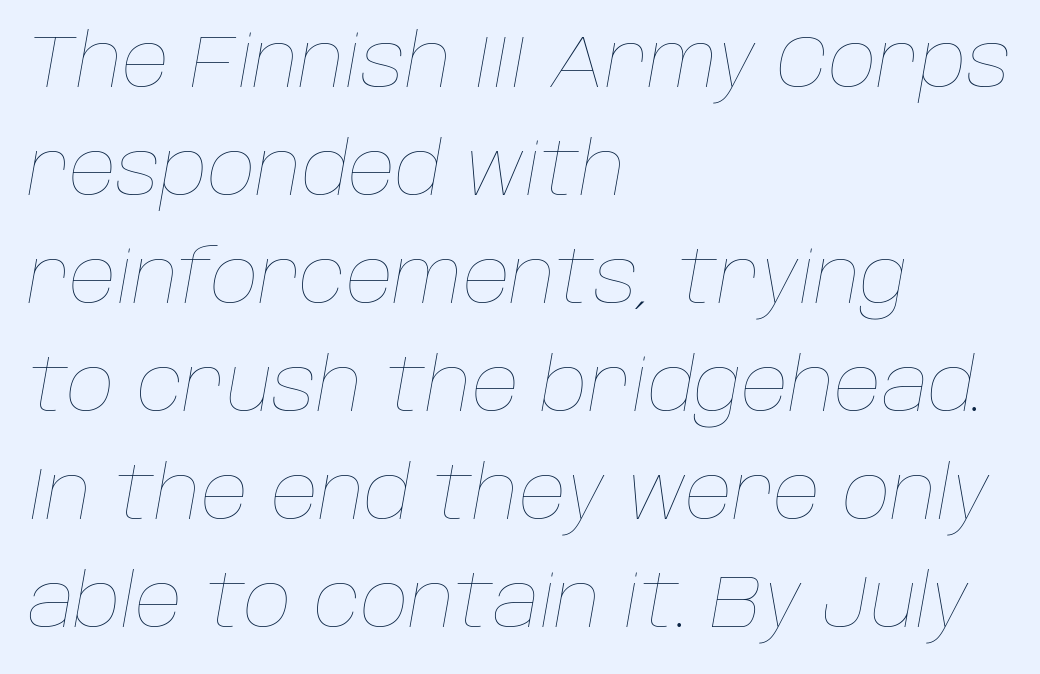
{"italic": "yes", "lean": "right", "slant_degrees": 10, "bold": "no", "weight": "thin", "width": "normal", "stroke_contrast": "low", "x_height": "large", "monospaced": "no", "underline": "no", "align": "left", "line_spacing": "normal", "line_spacing_ratio": 1.46, "letter_spacing": "normal", "letter_spacing_em": 0.0, "glyph_px": 74}
